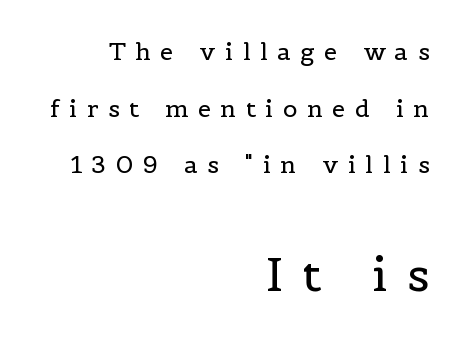
The image shows 47 px regular-weight serif type, upright; set right-aligned, loose line spacing (2.36x), unusually wide letter spacing (+0.4 em), not underlined; the second (bottom) block is 1.96x larger; a medium x-height.
